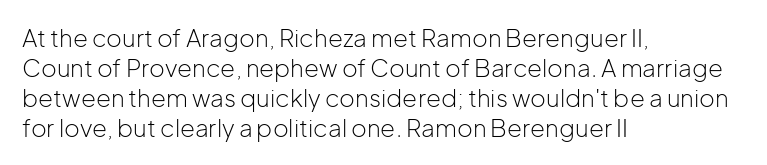
Q: Is the text bold? A: No.
Q: Is the text italic (slanted)? A: No, it is upright.
Q: Is the text underlined? A: No.
Q: How is the paragraph aligned? A: Left-aligned.
Q: Is the spacing between letters normal or unusually wide? A: Normal.
Q: Is the spacing between lines tight, normal or loose? A: Normal.
